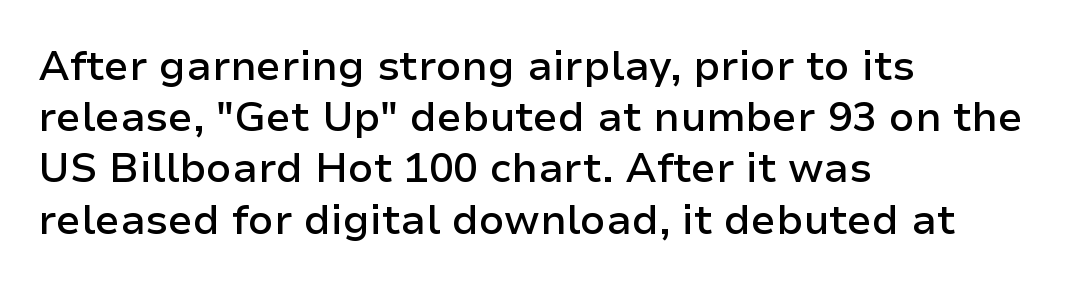
You could not count columns in this text — the font is proportionally spaced. Weight check: semibold — heavier than regular, not quite bold. The letters carry no serifs — their stems end cleanly without finishing strokes. Notice how the stems are strictly vertical — no italics here. Check the space under the baseline: it is left empty. This sample uses plain, unmodified letter spacing.
